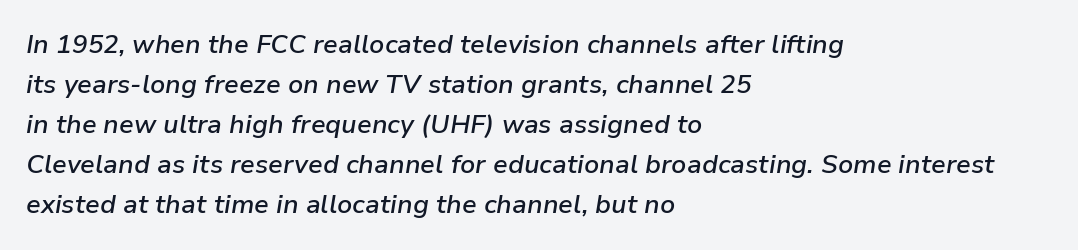
The image shows 26 px text type, italic (leaning right); set left-aligned, normal line spacing (1.54x), normal letter spacing, not underlined.
